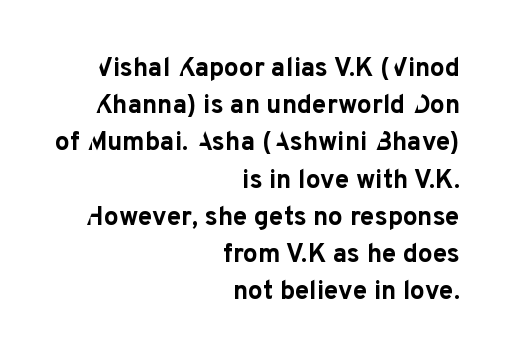
Q: Is the text bold? A: Yes.
Q: Is the text italic (slanted)? A: No, it is upright.
Q: Is the text underlined? A: No.
Q: How is the paragraph aligned? A: Right-aligned.
Q: Is the spacing between letters normal or unusually wide? A: Normal.
Q: Is the spacing between lines tight, normal or loose? A: Normal.
